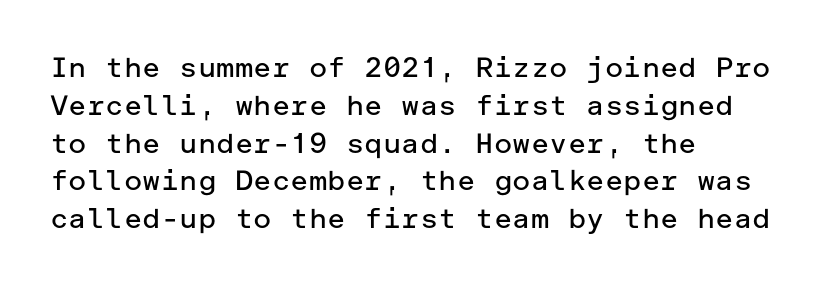
{"serif": "no", "italic": "no", "bold": "no", "weight": "regular", "width": "normal", "stroke_contrast": "low", "x_height": "medium", "underline": "no", "align": "left", "line_spacing": "normal", "line_spacing_ratio": 1.35, "letter_spacing": "normal", "letter_spacing_em": 0.0, "glyph_px": 28}
